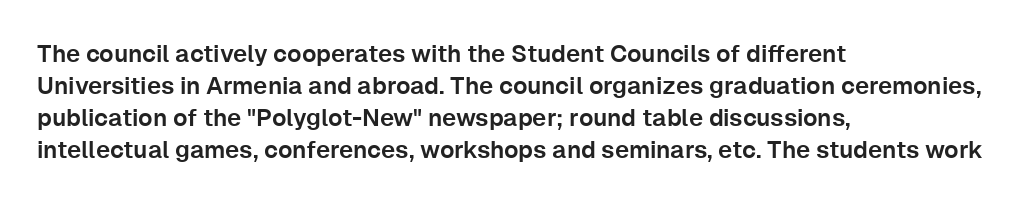
{"italic": "no", "underline": "no", "align": "left", "line_spacing": "normal", "line_spacing_ratio": 1.34, "letter_spacing": "normal", "letter_spacing_em": 0.0, "glyph_px": 24}
